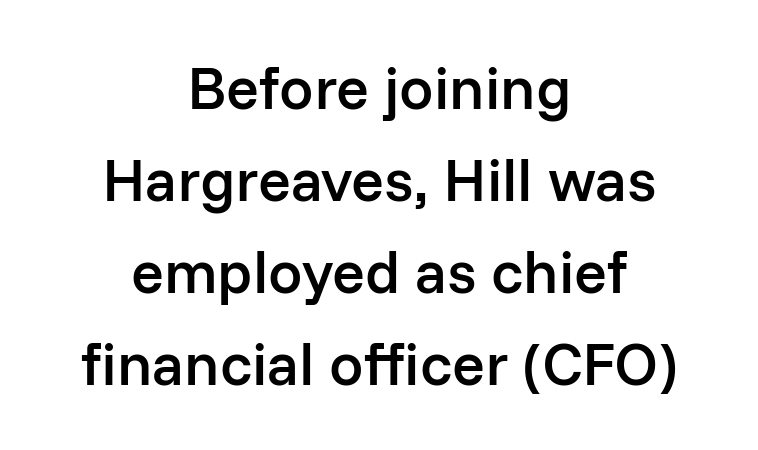
No extra tracking has been applied to these lines. No feet cap the strokes, marking this as sans-serif type. Does the lettering tilt? It doesn't — this is upright. On the weight axis this lands at semibold, roughly 600. This rendering uses center alignment, leaving both contours irregular but symmetric.
